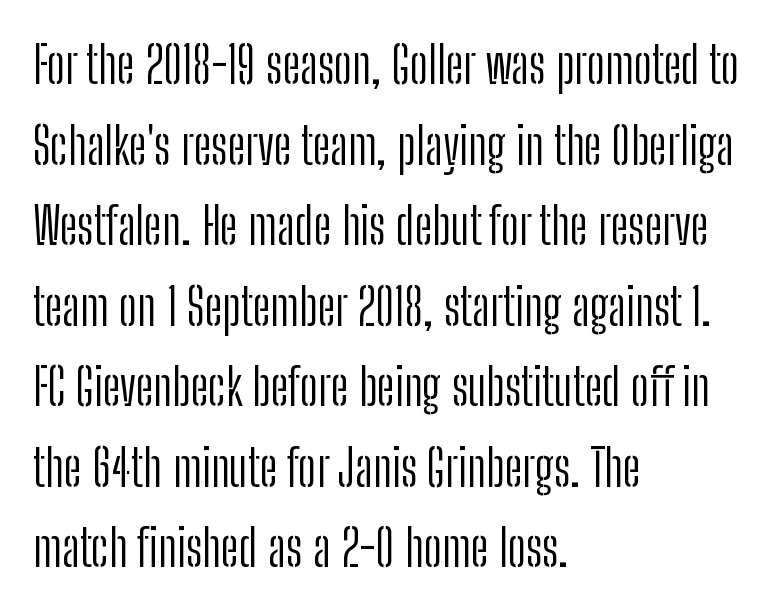
Every row of glyphs begins at an identical x-position on the left. No chunkiness to these letters — they're not bold. Decoration check: the copy has no underline. The block of text has a typical density, with ordinary space between rows. A roman cut, with each character standing at attention. A typesetter would call this proportional, since set widths differ per character.
